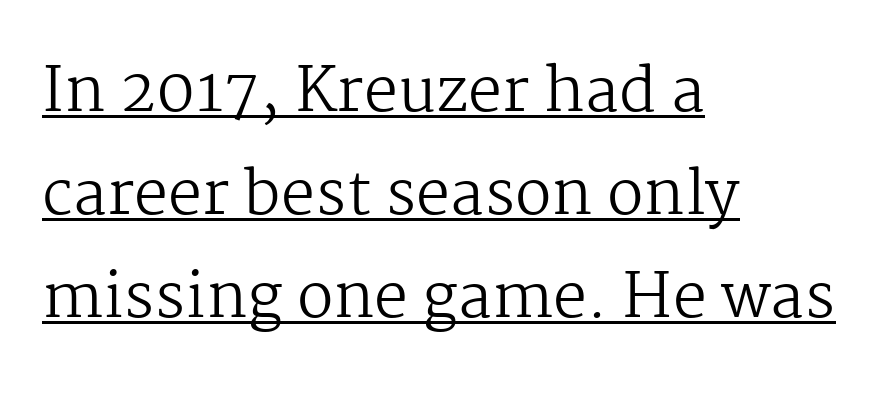
Q: Is the text bold? A: No.
Q: Is the text italic (slanted)? A: No, it is upright.
Q: Is the typeface a serif or a sans-serif typeface? A: Serif.
Q: Is the text underlined? A: Yes.
Q: How is the paragraph aligned? A: Left-aligned.
Q: Is the spacing between letters normal or unusually wide? A: Normal.
Q: Is the spacing between lines tight, normal or loose? A: Normal.
Q: Width (condensed, normal, or wide)? A: Normal.
Q: Stroke contrast? A: Medium.
Q: x-height? A: Medium.
Q: Monospaced? A: No.
